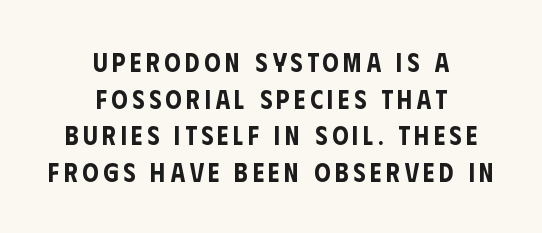
Only glyphs here, with clear space below each row. Visually the block forms a symmetrical silhouette, jagged on both flanks. Notice how the stems are strictly vertical — no italics here. The rendering uses a moderate line-height, typical for paragraphs.
